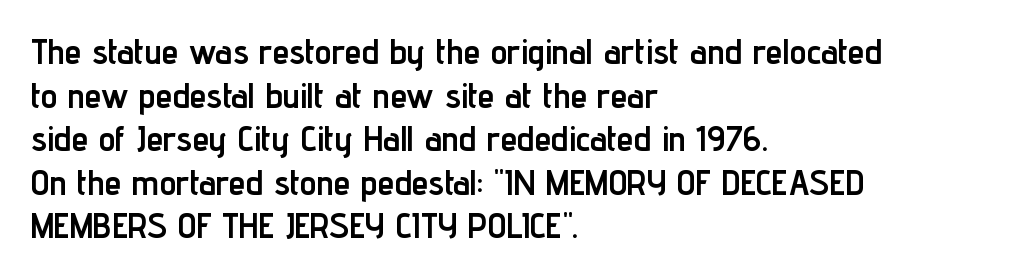
Examine the stroke ends and you'll find no serifs. Where is the straight margin? On the left. Emphasis by weight is at full strength: bold. Do the characters align in a grid? No, the font is proportional.
